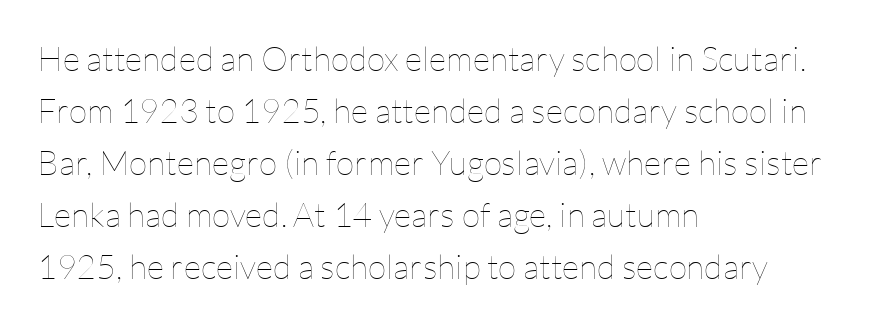
Which margin do the lines hug? The left one — the right edge is uneven. Summary of vertical rhythm: regular, with standard interline spacing. These lines keep a tight, regular rhythm from letter to letter. No heavy texture on the line: the type isn't bold.
